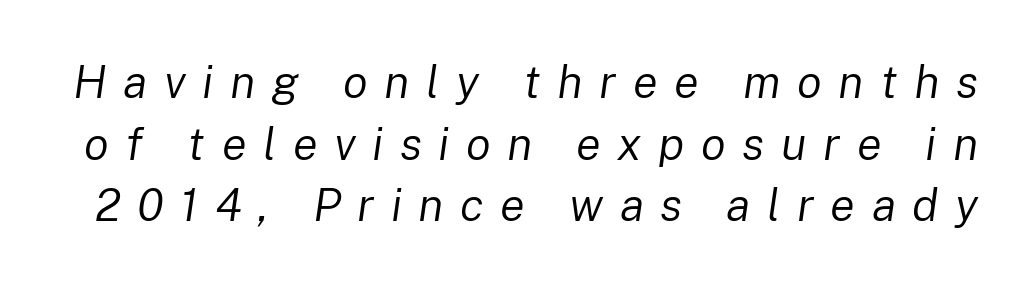
Varying glyph widths throughout — classic text-font behaviour. Each word looks stretched out because of the extra space between its letters. Descenders are the only things crossing below the line. Rendered with sloped, italic letterforms. Rows of type keep a routine distance in the vertical direction.
